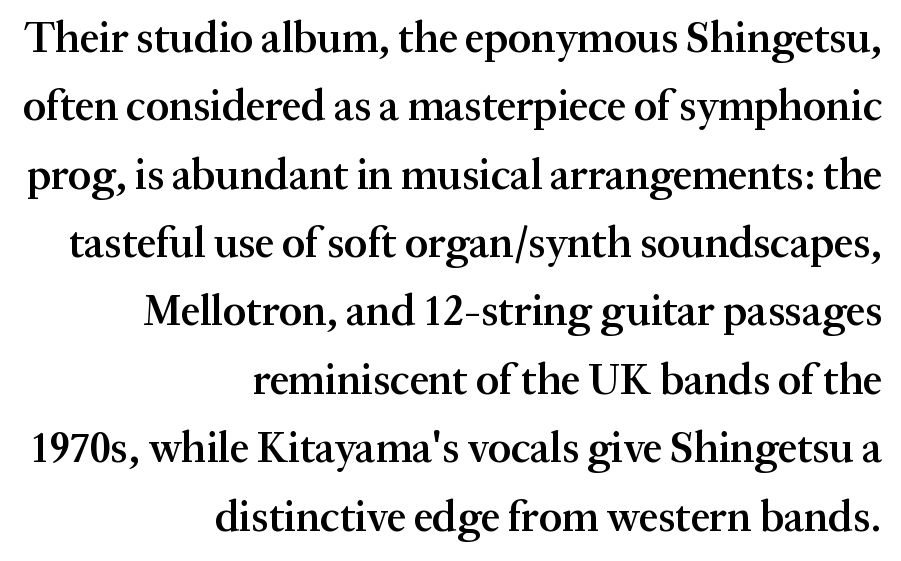
{"serif": "yes", "italic": "no", "bold": "semi", "weight": "semibold", "width": "normal", "stroke_contrast": "medium", "x_height": "medium", "monospaced": "no", "underline": "no", "align": "right", "line_spacing": "normal", "line_spacing_ratio": 1.59, "letter_spacing": "normal", "letter_spacing_em": 0.0, "glyph_px": 43}
